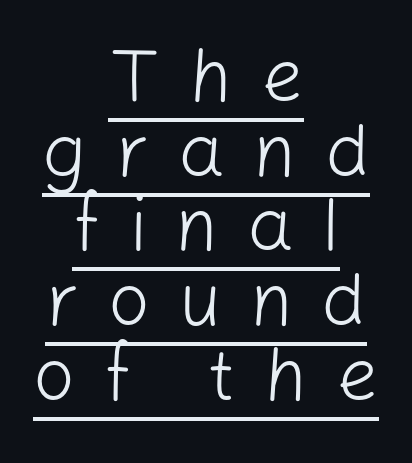
You could only call the tracking loose — the letters float apart. I'd call this a sans setting — the letters go barefoot. Character widths vary here, with narrow letters taking less room than wide ones. Horizontal bands of white between lines are thin slivers.
